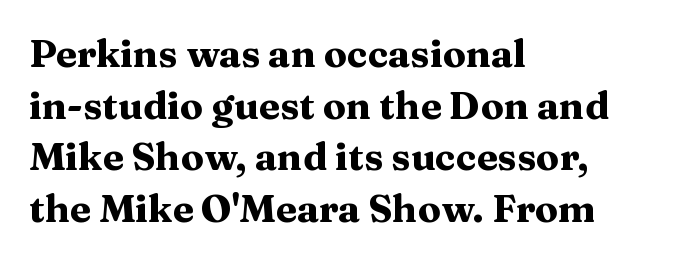
Heavy, bold letterforms. This sample uses plain, unmodified letter spacing. Glance below the letters and you will spot only blank space. Ascenders rise straight up at ninety degrees. Here the designer chose a conventional face with non-uniform glyph widths. The rendering shows small feet on the letterforms — a serif design.
